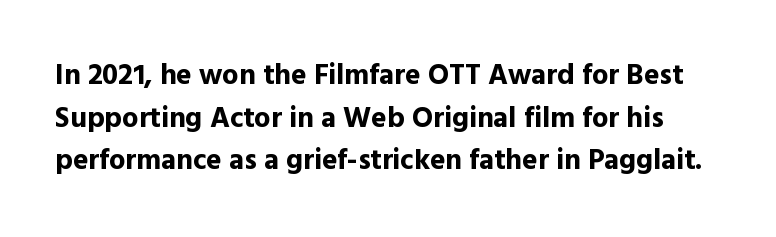
Q: Is the text bold? A: Yes.
Q: Is the text italic (slanted)? A: No, it is upright.
Q: Is the typeface a serif or a sans-serif typeface? A: Sans-serif.
Q: Is the text underlined? A: No.
Q: Is the spacing between letters normal or unusually wide? A: Normal.
Q: Is the spacing between lines tight, normal or loose? A: Normal.
Q: Width (condensed, normal, or wide)? A: Normal.
Q: x-height? A: Medium.
Q: Monospaced? A: No.
